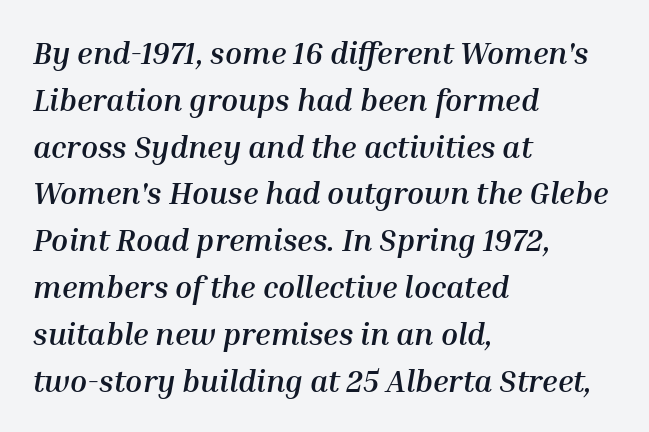
Normally led — the rows are evenly, conventionally spaced. These lines are set flush left with a ragged right edge. Look at the tracking — it's just the regular setting, nothing added. Decoration check: the copy has no underline.
